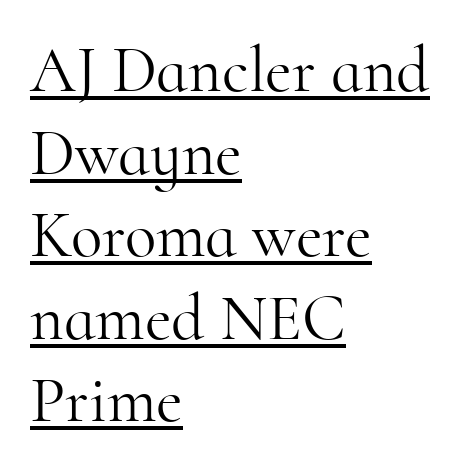
The image shows 65 px light serif type, upright; set left-aligned, normal line spacing (1.27x), normal letter spacing, underlined; high stroke contrast and a small x-height.
